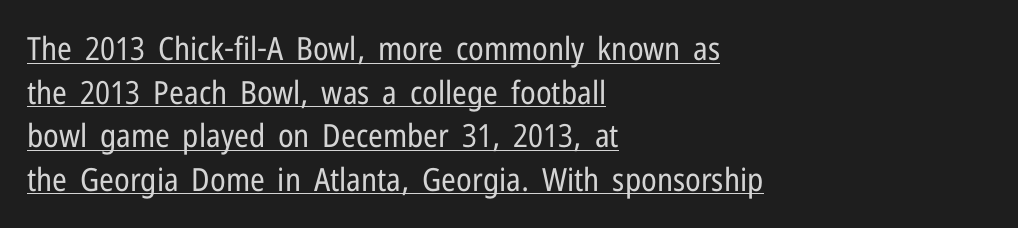
Q: Is the text bold? A: No.
Q: Is the text italic (slanted)? A: No, it is upright.
Q: Is the typeface a serif or a sans-serif typeface? A: Sans-serif.
Q: Is the text underlined? A: Yes.
Q: How is the paragraph aligned? A: Left-aligned.
Q: Is the spacing between letters normal or unusually wide? A: Normal.
Q: Is the spacing between lines tight, normal or loose? A: Normal.
Q: Width (condensed, normal, or wide)? A: Condensed.
Q: Stroke contrast? A: Low.
Q: x-height? A: Medium.
Q: Monospaced? A: No.
